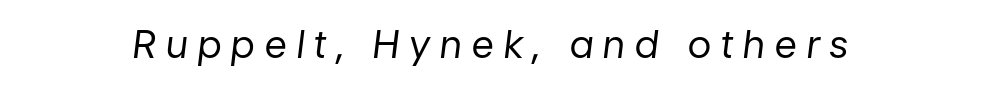
Q: Is the text bold? A: No.
Q: Is the text italic (slanted)? A: Yes, it leans right by about 7 degrees.
Q: Is the text underlined? A: No.
Q: Is the spacing between letters normal or unusually wide? A: Unusually wide.
Q: Width (condensed, normal, or wide)? A: Normal.
Q: Stroke contrast? A: Low.
Q: x-height? A: Medium.
Q: Monospaced? A: No.
